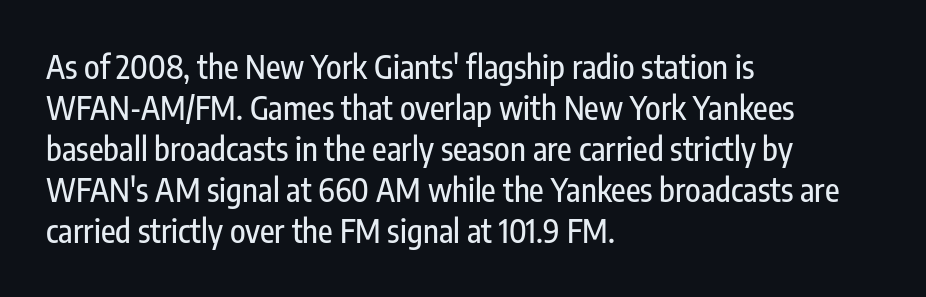
The image shows 32 px condensed sans-serif type, upright; set left-aligned, normal line spacing (1.28x), normal letter spacing, not underlined; low stroke contrast and a medium x-height.
